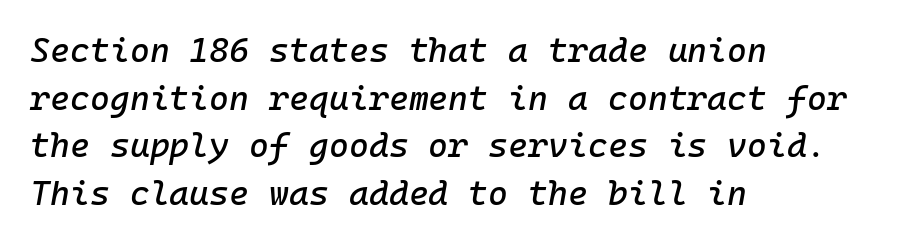
The image shows 34 px text type, italic (leaning right), monospaced; set left-aligned, normal line spacing (1.4x), normal letter spacing, not underlined; low stroke contrast and a medium x-height.
